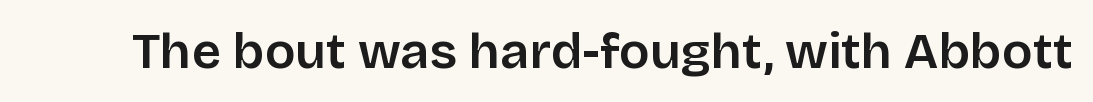
Q: Is the text italic (slanted)? A: No, it is upright.
Q: Is the typeface a serif or a sans-serif typeface? A: Sans-serif.
Q: Is the text underlined? A: No.
Q: Is the spacing between letters normal or unusually wide? A: Normal.
Q: Width (condensed, normal, or wide)? A: Normal.
Q: Stroke contrast? A: Low.
Q: x-height? A: Large.
Q: Monospaced? A: No.
